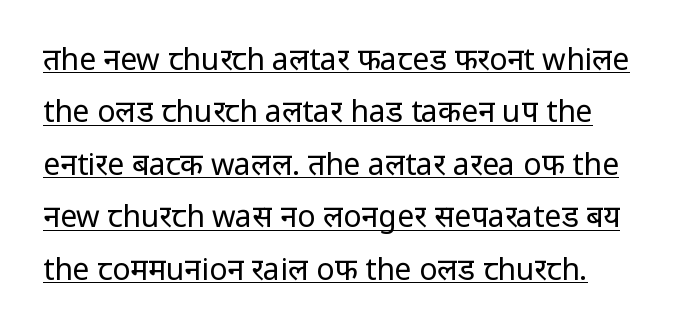
The face used here is proportionally spaced, like ordinary book or web type. Notice how a bar underscores the lettering throughout. The letters stand upright; this is a roman face. In terms of letterspacing, this is plain default setting. Font category for this specimen: sans-serif.
